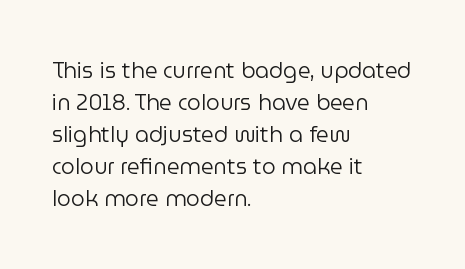
Q: Is the text bold? A: No.
Q: Is the text italic (slanted)? A: No, it is upright.
Q: Is the text underlined? A: No.
Q: How is the paragraph aligned? A: Left-aligned.
Q: Is the spacing between letters normal or unusually wide? A: Normal.
Q: Is the spacing between lines tight, normal or loose? A: Normal.
